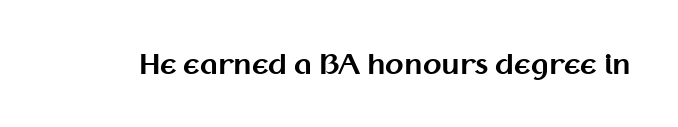
Q: Is the text bold? A: Yes.
Q: Is the text italic (slanted)? A: No, it is upright.
Q: Is the text underlined? A: No.
Q: Is the spacing between letters normal or unusually wide? A: Normal.
